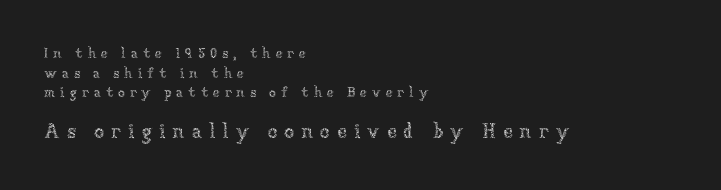
Q: Is the text bold? A: No.
Q: Is the text italic (slanted)? A: No, it is upright.
Q: Is the text underlined? A: No.
Q: How is the paragraph aligned? A: Left-aligned.
Q: Is the spacing between letters normal or unusually wide? A: Unusually wide.
Q: Is the spacing between lines tight, normal or loose? A: Normal.
Q: Which block of text is set in a larger size, the first (top) or the second (bottom)? A: The second (bottom) one.
